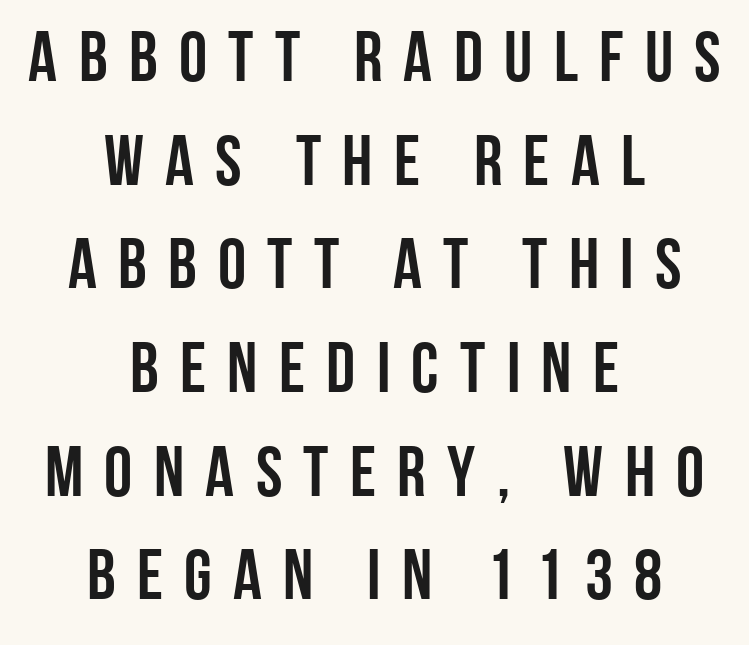
{"serif": "no", "italic": "no", "width": "condensed", "stroke_contrast": "low", "x_height": "large", "monospaced": "no", "underline": "no", "align": "center", "line_spacing": "normal", "line_spacing_ratio": 1.46, "letter_spacing": "wide", "letter_spacing_em": 0.3, "glyph_px": 71}
